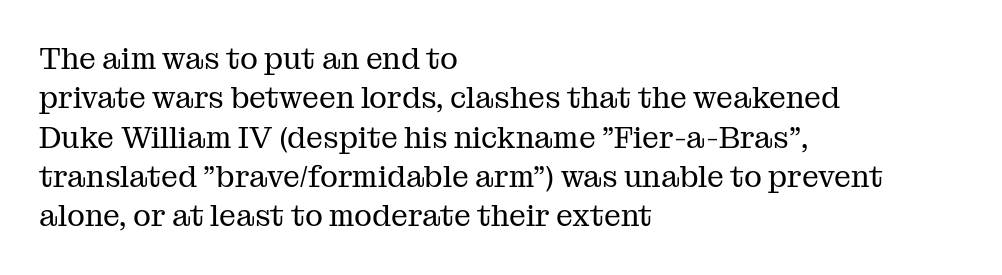
You can tell it's not italic because the verticals are truly vertical. Quick note: interline space is typical. These lines keep a tight, regular rhythm from letter to letter. A clean baseline with only descenders dipping below it.
